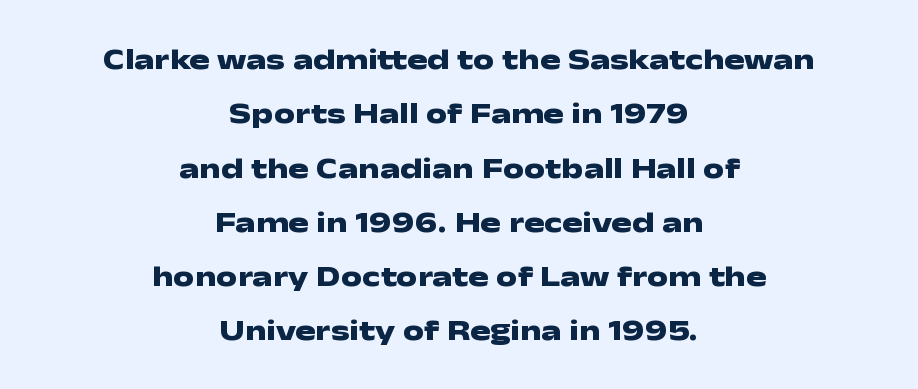
{"serif": "no", "italic": "no", "bold": "yes", "weight": "heavy", "width": "wide", "stroke_contrast": "low", "x_height": "medium", "monospaced": "no", "underline": "no", "align": "center", "line_spacing_ratio": 1.81, "letter_spacing": "normal", "letter_spacing_em": 0.0, "glyph_px": 30}
